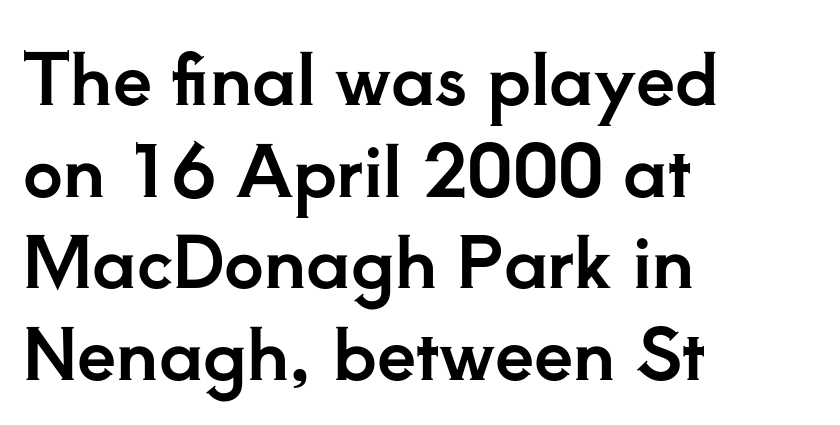
Q: Is the text italic (slanted)? A: No, it is upright.
Q: Is the typeface a serif or a sans-serif typeface? A: Serif.
Q: Is the text underlined? A: No.
Q: How is the paragraph aligned? A: Left-aligned.
Q: Is the spacing between letters normal or unusually wide? A: Normal.
Q: Is the spacing between lines tight, normal or loose? A: Normal.
Q: Width (condensed, normal, or wide)? A: Normal.
Q: Stroke contrast? A: Low.
Q: x-height? A: Small.
Q: Monospaced? A: No.
